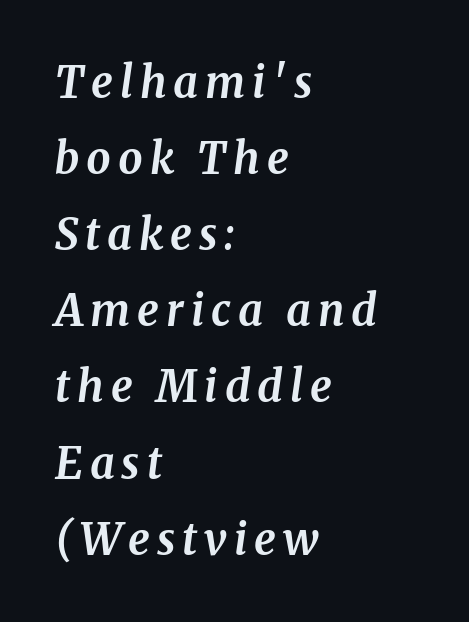
The image shows 43 px bold serif type, italic (leaning right); set left-aligned, line spacing 1.77x, not underlined; medium stroke contrast and a medium x-height.
